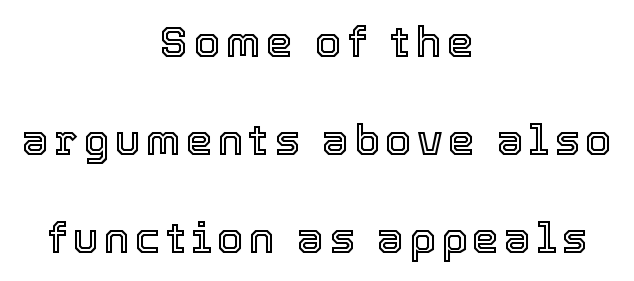
Q: Is the text italic (slanted)? A: No, it is upright.
Q: Is the text underlined? A: No.
Q: How is the paragraph aligned? A: Centered.
Q: Is the spacing between lines tight, normal or loose? A: Loose.
Q: Width (condensed, normal, or wide)? A: Normal.
Q: x-height? A: Medium.
Q: Monospaced? A: No.
